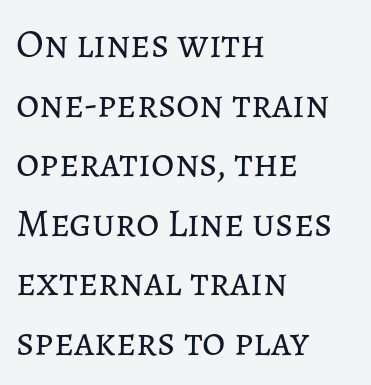
{"italic": "no", "bold": "no", "weight": "regular", "width": "normal", "stroke_contrast": "low", "x_height": "medium", "monospaced": "no", "underline": "no", "align": "left", "line_spacing": "normal", "line_spacing_ratio": 1.49, "letter_spacing": "normal", "letter_spacing_em": 0.0, "glyph_px": 40}
